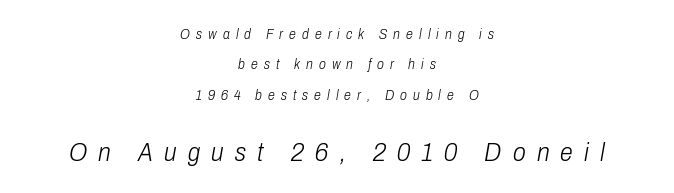
Q: Is the text bold? A: No.
Q: Is the text italic (slanted)? A: Yes, it leans right by about 10 degrees.
Q: Is the text underlined? A: No.
Q: How is the paragraph aligned? A: Centered.
Q: Is the spacing between letters normal or unusually wide? A: Unusually wide.
Q: Is the spacing between lines tight, normal or loose? A: Loose.
Q: Which block of text is set in a larger size, the first (top) or the second (bottom)? A: The second (bottom) one.
